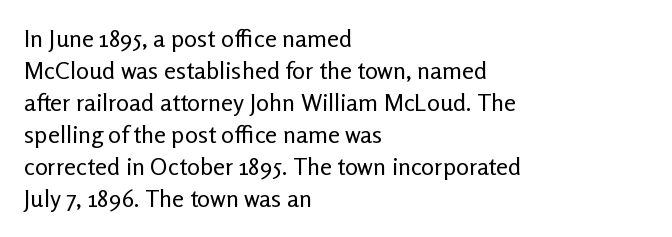
Q: Is the text bold? A: No.
Q: Is the text italic (slanted)? A: No, it is upright.
Q: Is the text underlined? A: No.
Q: How is the paragraph aligned? A: Left-aligned.
Q: Is the spacing between letters normal or unusually wide? A: Normal.
Q: Is the spacing between lines tight, normal or loose? A: Normal.
